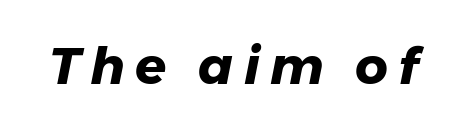
Here the designer chose a conventional face with non-uniform glyph widths. Type without underlining. Tall strokes in this sample are angled rather than plumb. The horizontal fit of the characters is loose and conspicuously gappy.
